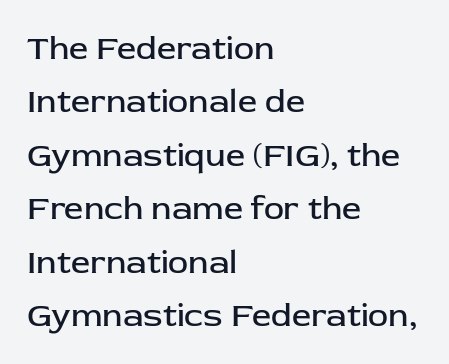
{"serif": "no", "italic": "no", "bold": "no", "weight": "regular", "width": "normal", "stroke_contrast": "low", "x_height": "medium", "monospaced": "no", "underline": "no", "align": "left", "line_spacing": "normal", "line_spacing_ratio": 1.57, "letter_spacing": "normal", "letter_spacing_em": 0.0, "glyph_px": 34}
